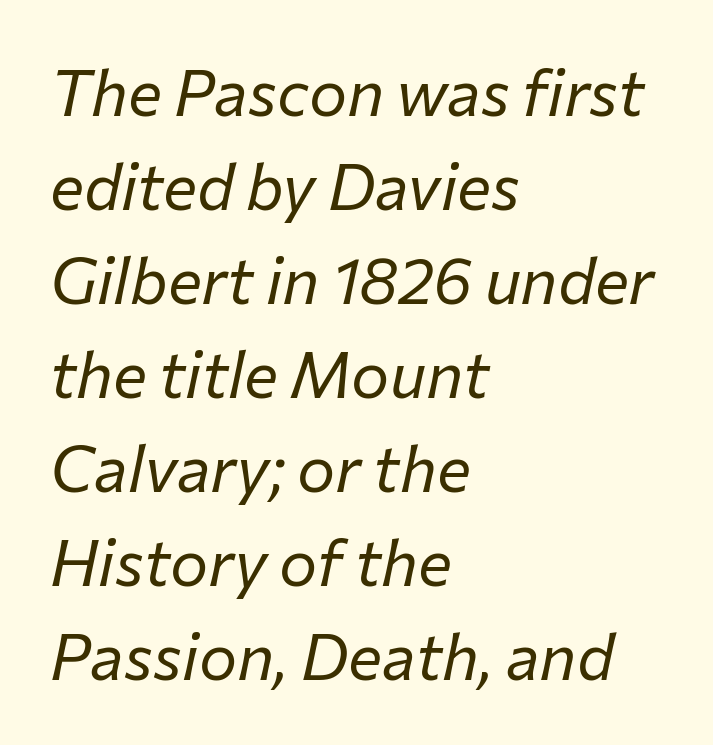
The image shows 64 px regular-weight type, italic (leaning right); set left-aligned, normal line spacing (1.47x), normal letter spacing, not underlined; low stroke contrast and a medium x-height.
